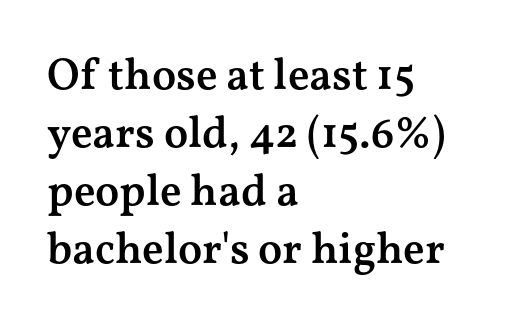
A typesetter would label this face a serif. The lettering stays uniformly vertical, giving the passage a roman look. Weight: semibold (demi). Here the glyphs are tracked normally, forming tight word shapes. The string is rendered with underlining switched off. Note the varied advance widths — an 'i' is clearly narrower than an 'm'.
